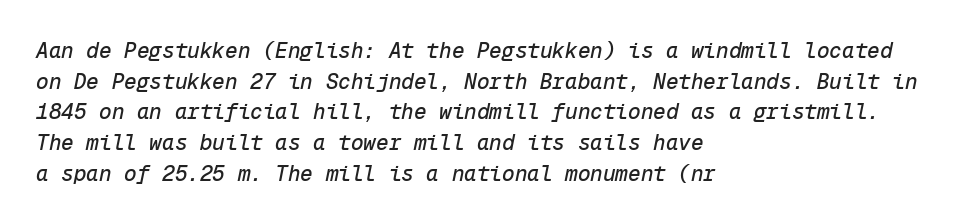
Q: Is the text italic (slanted)? A: Yes, it leans right by about 12 degrees.
Q: Is the text underlined? A: No.
Q: How is the paragraph aligned? A: Left-aligned.
Q: Is the spacing between letters normal or unusually wide? A: Normal.
Q: Is the spacing between lines tight, normal or loose? A: Normal.
